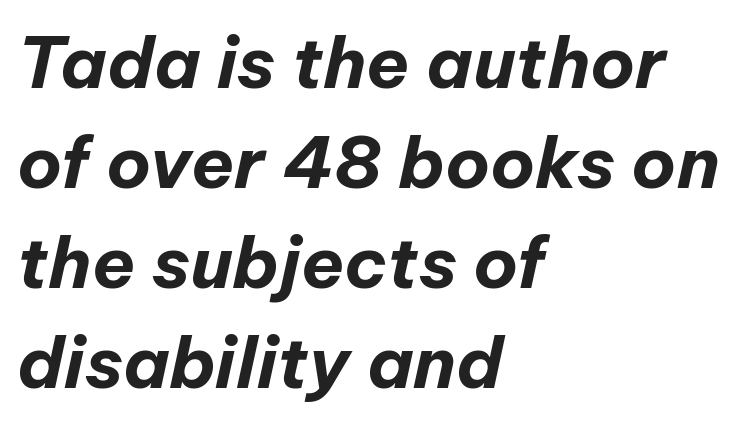
Q: Is the text bold? A: Yes.
Q: Is the text italic (slanted)? A: Yes, it leans right by about 12 degrees.
Q: Is the text underlined? A: No.
Q: How is the paragraph aligned? A: Left-aligned.
Q: Is the spacing between letters normal or unusually wide? A: Normal.
Q: Is the spacing between lines tight, normal or loose? A: Normal.
Q: Width (condensed, normal, or wide)? A: Normal.
Q: Stroke contrast? A: Low.
Q: x-height? A: Medium.
Q: Monospaced? A: No.
